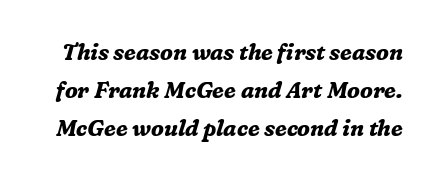
Tall strokes in this sample are angled rather than plumb. Strokes here are thick enough to call this a true bold. Underlining? Definitely not there. Characters follow at the spacing the type designer built in.
